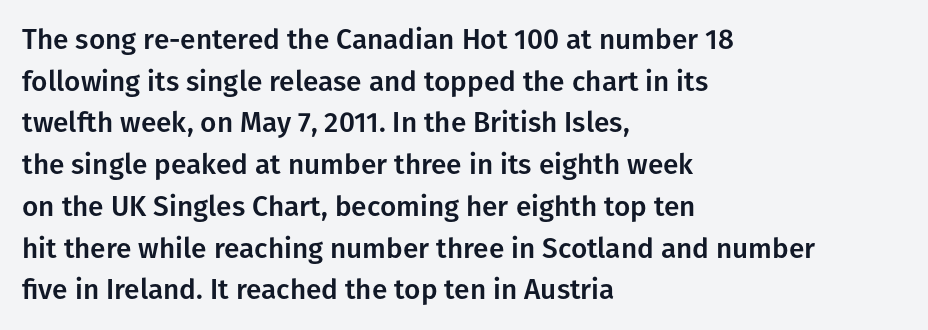
{"serif": "no", "italic": "no", "width": "normal", "stroke_contrast": "low", "x_height": "medium", "monospaced": "no", "underline": "no", "align": "left", "line_spacing": "normal", "line_spacing_ratio": 1.49, "letter_spacing": "normal", "letter_spacing_em": 0.0, "glyph_px": 28}
